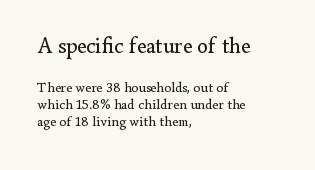
{"italic": "no", "bold": "no", "underline": "no", "align": "left", "line_spacing_ratio": 1.21, "letter_spacing": "normal", "letter_spacing_em": 0.0, "larger_block": "first", "size_ratio": 1.57, "glyph_px": 22}
